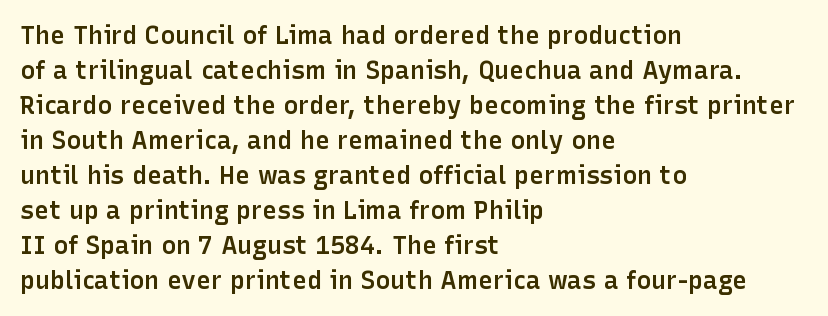
Q: Is the text bold? A: Semi-bold.
Q: Is the text italic (slanted)? A: No, it is upright.
Q: Is the text underlined? A: No.
Q: How is the paragraph aligned? A: Left-aligned.
Q: Is the spacing between letters normal or unusually wide? A: Normal.
Q: Is the spacing between lines tight, normal or loose? A: Normal.
